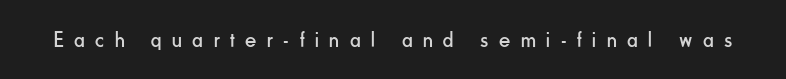
{"italic": "no", "bold": "no", "underline": "no", "letter_spacing": "wide", "letter_spacing_em": 0.48, "glyph_px": 22}
